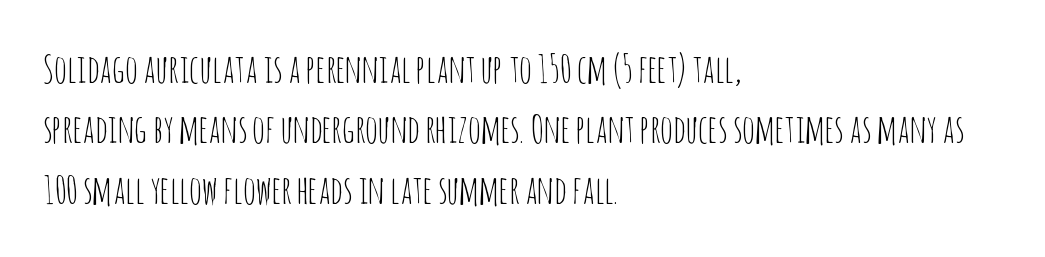
Q: Is the text bold? A: No.
Q: Is the text italic (slanted)? A: No, it is upright.
Q: Is the typeface a serif or a sans-serif typeface? A: Sans-serif.
Q: Is the text underlined? A: No.
Q: How is the paragraph aligned? A: Left-aligned.
Q: Is the spacing between letters normal or unusually wide? A: Normal.
Q: Is the spacing between lines tight, normal or loose? A: Normal.
Q: Width (condensed, normal, or wide)? A: Condensed.
Q: Stroke contrast? A: Low.
Q: x-height? A: Large.
Q: Monospaced? A: No.
